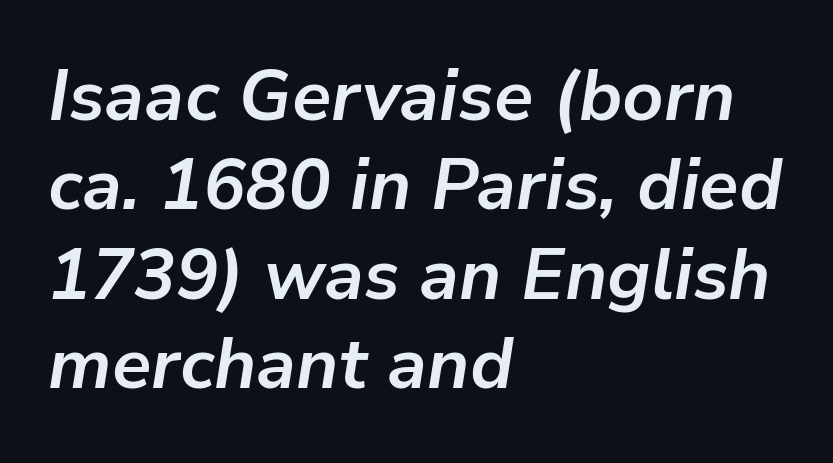
Look at the tracking — it's just the regular setting, nothing added. Reading down the column, the eye jumps a familiar distance to each next line. This sample has the flowing, uneven cadence of proportional lettering. Italic: yes, the glyphs are oblique. You'd pick this weight for a headline — it's a proper bold. Beneath every word, the page is bare.
